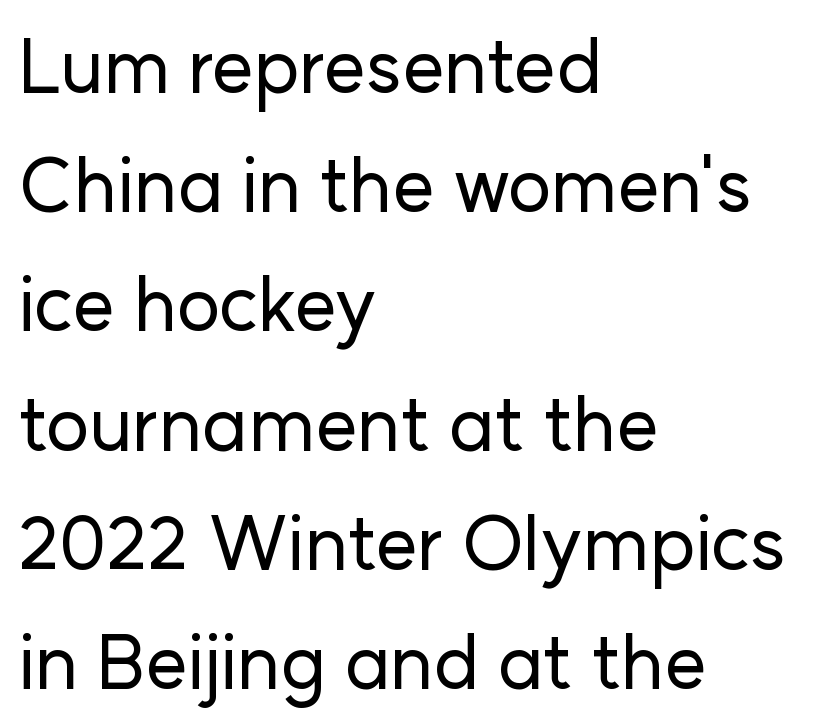
Q: Is the text italic (slanted)? A: No, it is upright.
Q: Is the typeface a serif or a sans-serif typeface? A: Sans-serif.
Q: Is the text underlined? A: No.
Q: How is the paragraph aligned? A: Left-aligned.
Q: Is the spacing between letters normal or unusually wide? A: Normal.
Q: Is the spacing between lines tight, normal or loose? A: Normal.
Q: Width (condensed, normal, or wide)? A: Normal.
Q: Stroke contrast? A: Low.
Q: x-height? A: Medium.
Q: Monospaced? A: No.
